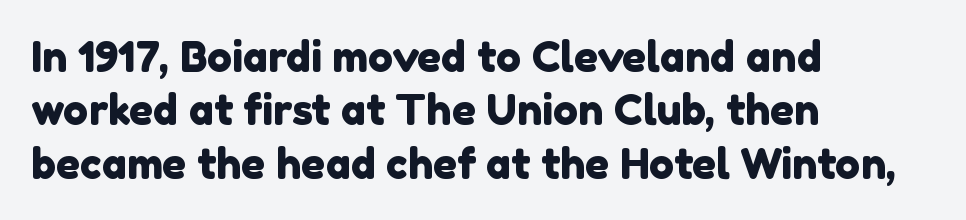
{"serif": "no", "width": "normal", "x_height": "medium", "monospaced": "no", "underline": "no", "align": "left", "line_spacing": "normal", "line_spacing_ratio": 1.27, "letter_spacing": "normal", "letter_spacing_em": 0.0, "glyph_px": 42}
